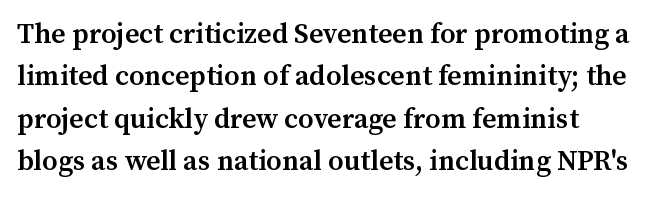
{"serif": "yes", "italic": "no", "bold": "semi", "weight": "semibold", "width": "normal", "stroke_contrast": "medium", "x_height": "medium", "monospaced": "no", "underline": "no", "line_spacing": "normal", "line_spacing_ratio": 1.51, "letter_spacing": "normal", "letter_spacing_em": 0.0, "glyph_px": 28}
